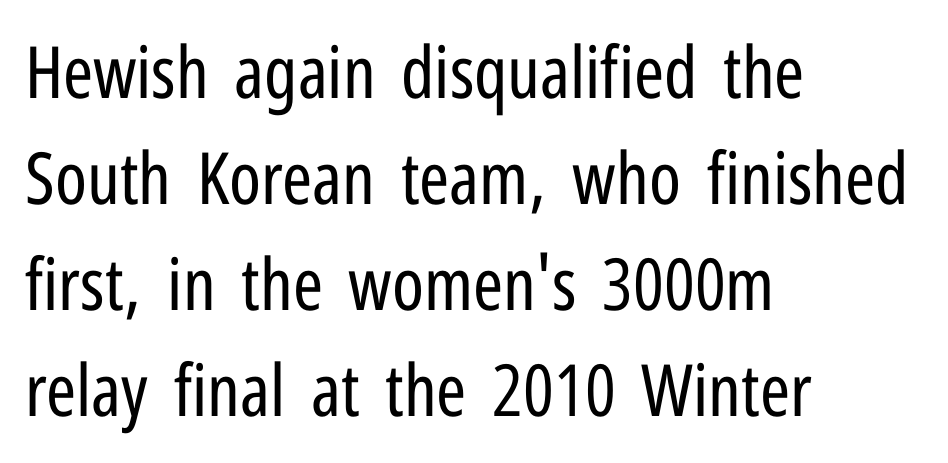
Q: Is the text bold? A: No.
Q: Is the text italic (slanted)? A: No, it is upright.
Q: Is the typeface a serif or a sans-serif typeface? A: Sans-serif.
Q: Is the text underlined? A: No.
Q: How is the paragraph aligned? A: Left-aligned.
Q: Is the spacing between letters normal or unusually wide? A: Normal.
Q: Is the spacing between lines tight, normal or loose? A: Normal.
Q: Width (condensed, normal, or wide)? A: Condensed.
Q: Stroke contrast? A: Low.
Q: x-height? A: Medium.
Q: Monospaced? A: No.
